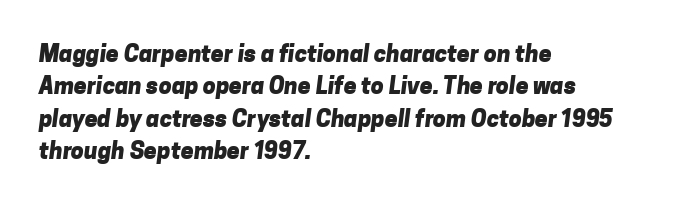
Teacher's note: observe the even left margin — that is flush-left alignment. This is heavy type, rendered in bold. Compared with typical body copy, the letter spacing here is the same. Is there much room between lines? A standard amount, neither cramped nor airy. Lines of text with bare space underneath.
